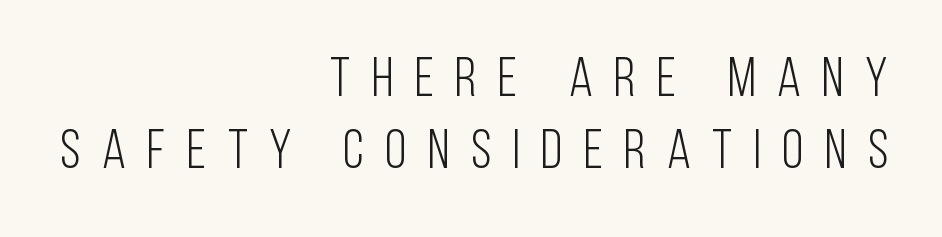
Every character sits straight up, as roman type does. Unbolded letterforms with no extra heft. Proportional: the letters do not fall into vertical columns. Type without underlining.
